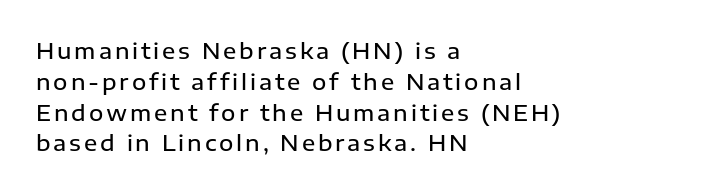
The type sits square on the baseline with zero lean. Weight: semibold (demi). This sample is left-justified, so line endings fall wherever the words run out. Notice how descenders clear the ascenders below comfortably — that's standard leading.
